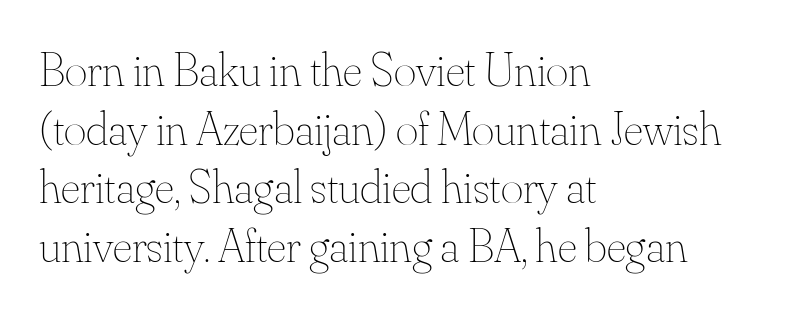
The strokes are not fattened; the text isn't bold. Nope, not italic — everything's standing straight. Does the copy run flush right? No — it runs flush left. A typesetter would call this proportional, since set widths differ per character.
